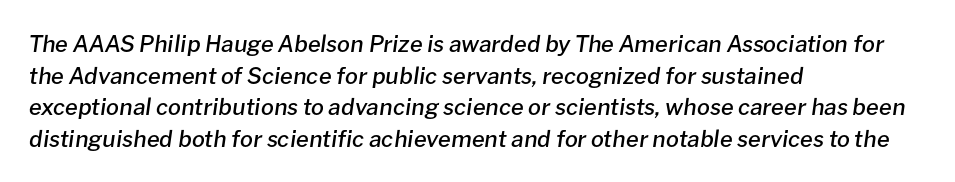
Q: Is the text bold? A: Semi-bold.
Q: Is the text italic (slanted)? A: Yes, it leans right by about 8 degrees.
Q: Is the text underlined? A: No.
Q: How is the paragraph aligned? A: Left-aligned.
Q: Is the spacing between letters normal or unusually wide? A: Normal.
Q: Is the spacing between lines tight, normal or loose? A: Normal.
